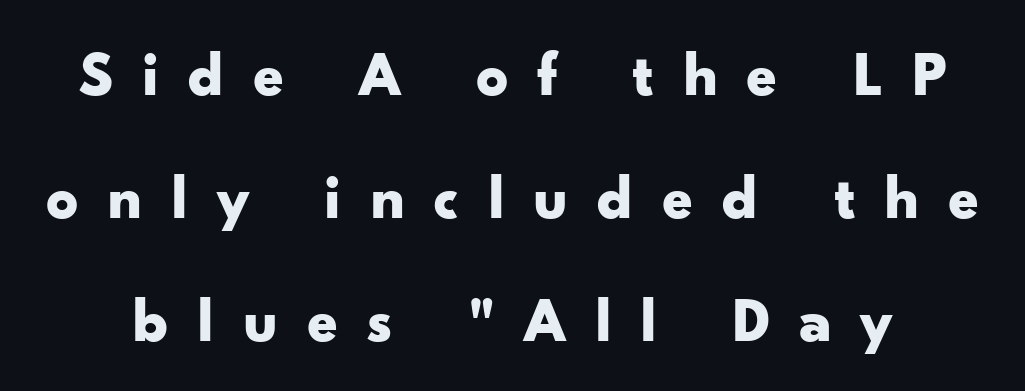
Q: Is the text bold? A: Yes.
Q: Is the text italic (slanted)? A: No, it is upright.
Q: Is the typeface a serif or a sans-serif typeface? A: Sans-serif.
Q: Is the text underlined? A: No.
Q: Is the spacing between letters normal or unusually wide? A: Unusually wide.
Q: Is the spacing between lines tight, normal or loose? A: Loose.
Q: Width (condensed, normal, or wide)? A: Wide.
Q: Stroke contrast? A: Low.
Q: x-height? A: Small.
Q: Monospaced? A: No.
